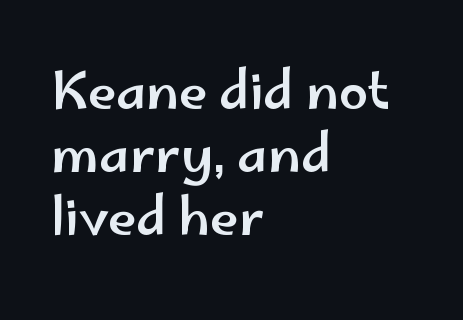
Bare-footed words on every line. This sample uses plain, unmodified letter spacing. The glyphs in this specimen are sans serif. In terms of posture, this sample is upright. The passage is arranged the way most books set body copy — flush left.
